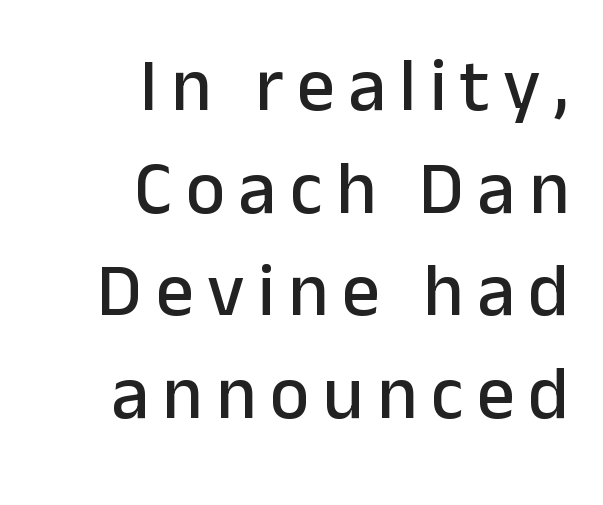
The image shows 75 px sans-serif type, upright; set right-aligned, normal line spacing (1.37x), not underlined; low stroke contrast and a medium x-height.
